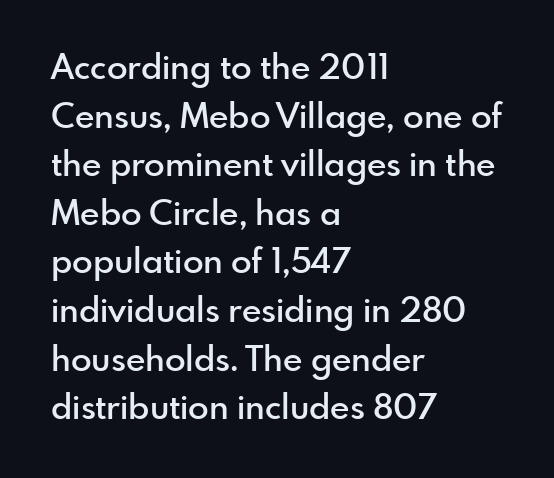
The image shows 34 px semibold sans-serif type, upright; set left-aligned, normal line spacing (1.43x), normal letter spacing, not underlined; a small x-height.
